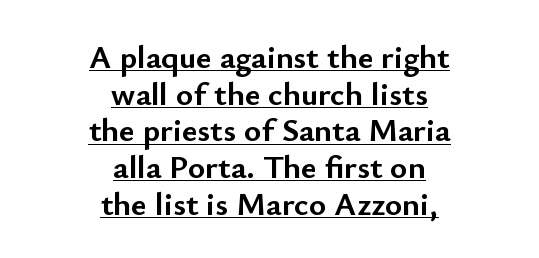
Bold? Absolutely — the strokes are thick and heavy. Is this a fixed-width face? No — the glyphs have proportional, varying widths. These lines are composed in type without serifs. Is there an underline? Yes — a line sits under the letters. You could call the tracking neutral — neither tight nor loose. The type sits square on the baseline with zero lean.
